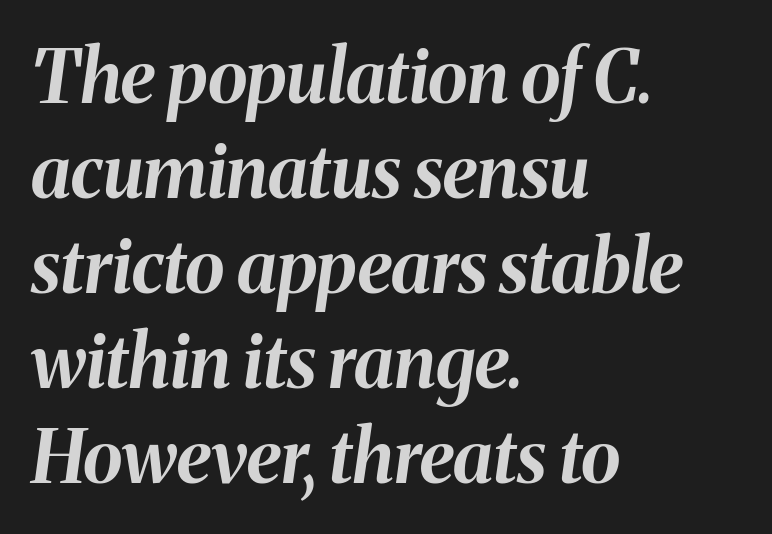
The rendering anchors every line to the left-hand side. Is this a fixed-width face? No — the glyphs have proportional, varying widths. Vertically, the passage feels balanced, rows spaced as you'd expect. The whole block is typeset with a tilt. Characters follow at the spacing the type designer built in. Each glyph is drawn with heavy, bold strokes.
